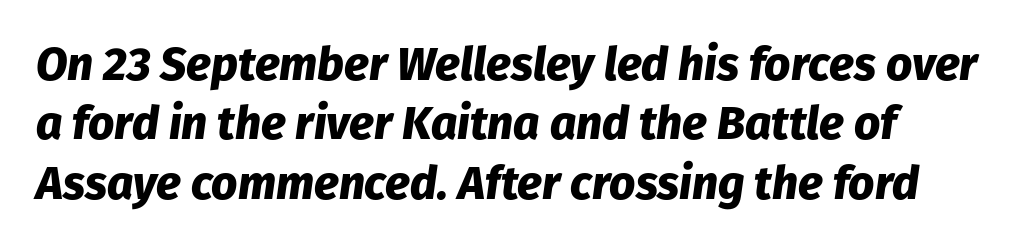
{"italic": "yes", "lean": "right", "slant_degrees": 8, "bold": "yes", "weight": "heavy", "width": "normal", "stroke_contrast": "low", "x_height": "medium", "monospaced": "no", "underline": "no", "line_spacing": "normal", "line_spacing_ratio": 1.29, "letter_spacing": "normal", "letter_spacing_em": 0.0, "glyph_px": 46}
